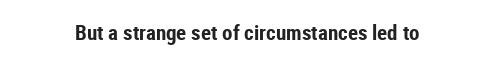
Q: Is the text bold? A: Yes.
Q: Is the text italic (slanted)? A: No, it is upright.
Q: Is the text underlined? A: No.
Q: Is the spacing between letters normal or unusually wide? A: Normal.
